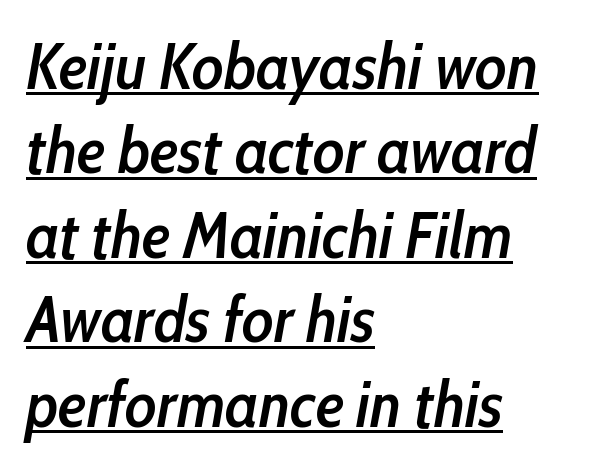
The image shows 65 px semibold, condensed type, italic (leaning right); set left-aligned, normal line spacing (1.3x), normal letter spacing, underlined; low stroke contrast and a medium x-height.
